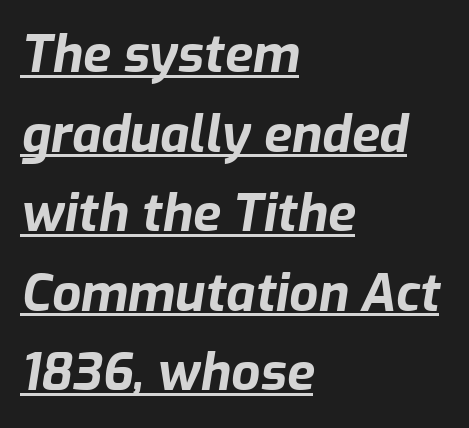
{"italic": "yes", "lean": "right", "slant_degrees": 9, "bold": "yes", "weight": "bold", "width": "normal", "stroke_contrast": "low", "x_height": "medium", "monospaced": "no", "underline": "yes", "align": "left", "line_spacing": "normal", "line_spacing_ratio": 1.56, "letter_spacing": "normal", "letter_spacing_em": 0.0, "glyph_px": 51}
